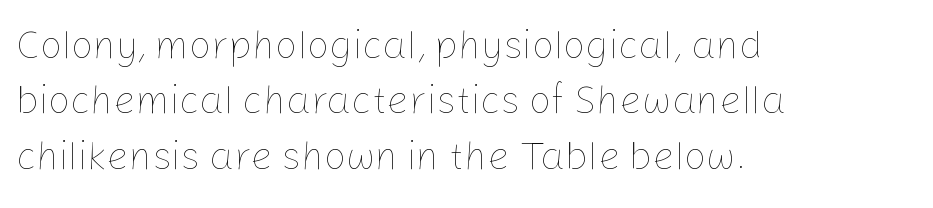
Q: Is the text bold? A: No.
Q: Is the text italic (slanted)? A: No, it is upright.
Q: Is the text underlined? A: No.
Q: How is the paragraph aligned? A: Left-aligned.
Q: Is the spacing between letters normal or unusually wide? A: Normal.
Q: Is the spacing between lines tight, normal or loose? A: Normal.
Q: Width (condensed, normal, or wide)? A: Normal.
Q: Stroke contrast? A: Low.
Q: x-height? A: Medium.
Q: Monospaced? A: No.
